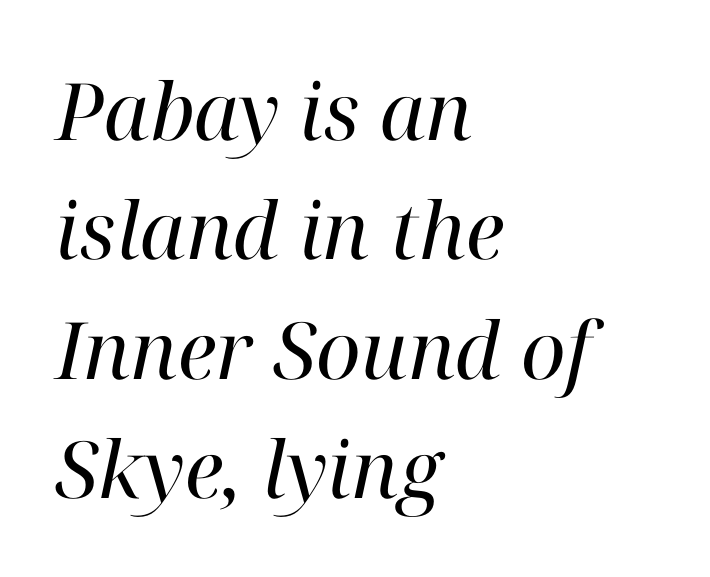
Q: Is the text bold? A: No.
Q: Is the text italic (slanted)? A: Yes, it leans right by about 12 degrees.
Q: Is the typeface a serif or a sans-serif typeface? A: Serif.
Q: Is the text underlined? A: No.
Q: How is the paragraph aligned? A: Left-aligned.
Q: Is the spacing between letters normal or unusually wide? A: Normal.
Q: Is the spacing between lines tight, normal or loose? A: Normal.
Q: Width (condensed, normal, or wide)? A: Normal.
Q: Stroke contrast? A: High.
Q: x-height? A: Medium.
Q: Monospaced? A: No.
